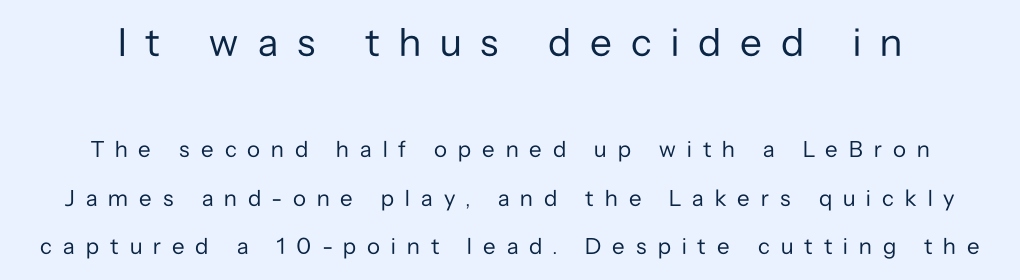
{"serif": "no", "italic": "no", "bold": "no", "weight": "regular", "width": "normal", "stroke_contrast": "low", "x_height": "medium", "monospaced": "no", "underline": "no", "line_spacing": "loose", "line_spacing_ratio": 2.11, "letter_spacing": "wide", "letter_spacing_em": 0.48, "larger_block": "first", "size_ratio": 1.74, "glyph_px": 40}
